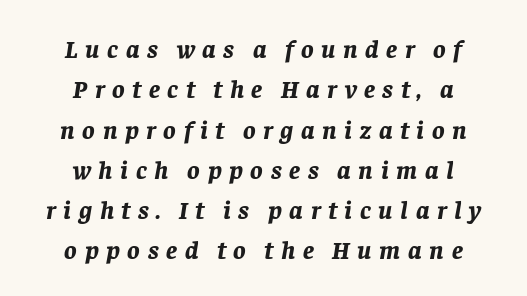
In terms of letterspacing, this is a distinctly airy, spread setting. The paragraph shown floats in the horizontal middle. The font is running at its bold setting. Letters rest on an invisible, unmarked baseline.
